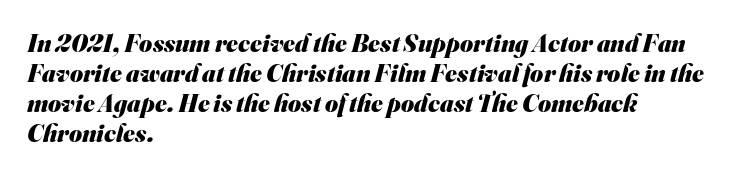
The image shows 25 px bold type; set left-aligned, line spacing 1.2x, normal letter spacing, not underlined.
